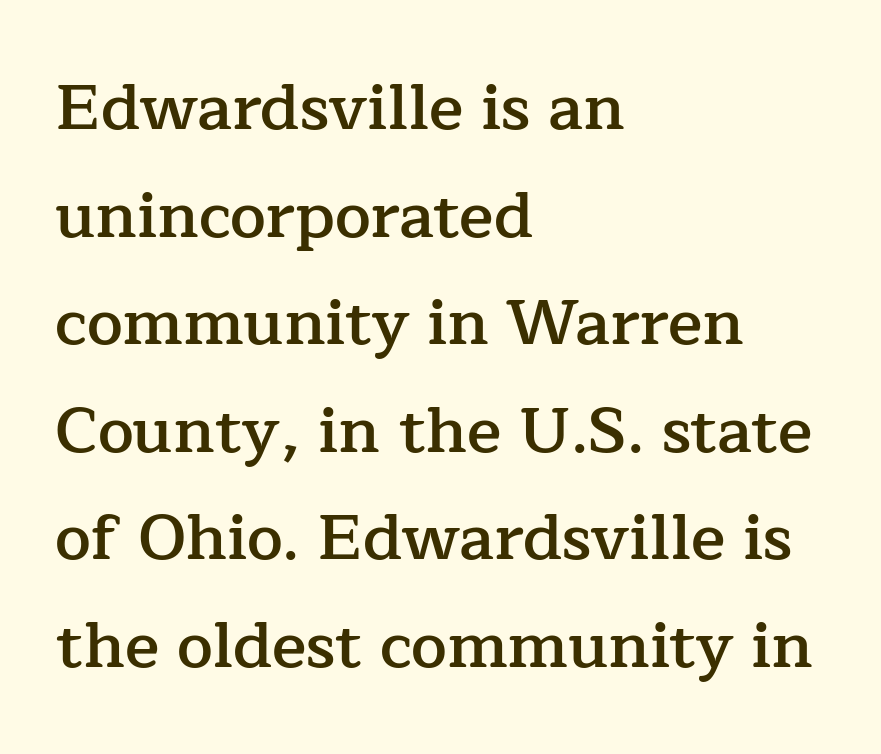
Leftover space on each line is placed entirely after the last word. Does the leading feel generous? No, just average. It's the straight-up-and-down kind of type. As a designer I'd log this as weight 600, semibold.
